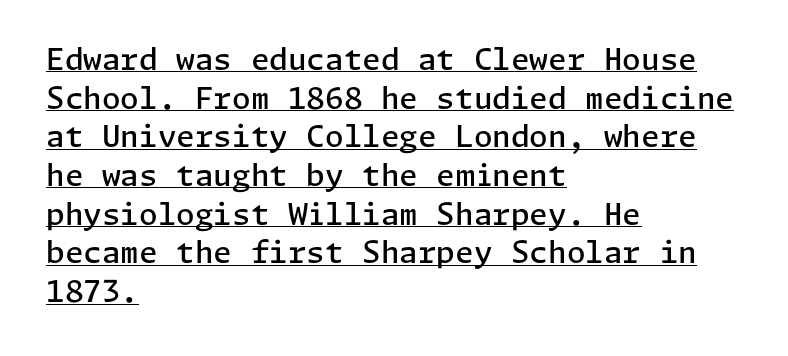
Q: Is the text bold? A: Semi-bold.
Q: Is the text italic (slanted)? A: No, it is upright.
Q: Is the typeface a serif or a sans-serif typeface? A: Sans-serif.
Q: Is the text underlined? A: Yes.
Q: How is the paragraph aligned? A: Left-aligned.
Q: Is the spacing between letters normal or unusually wide? A: Normal.
Q: Is the spacing between lines tight, normal or loose? A: Normal.
Q: Width (condensed, normal, or wide)? A: Normal.
Q: Stroke contrast? A: Low.
Q: x-height? A: Medium.
